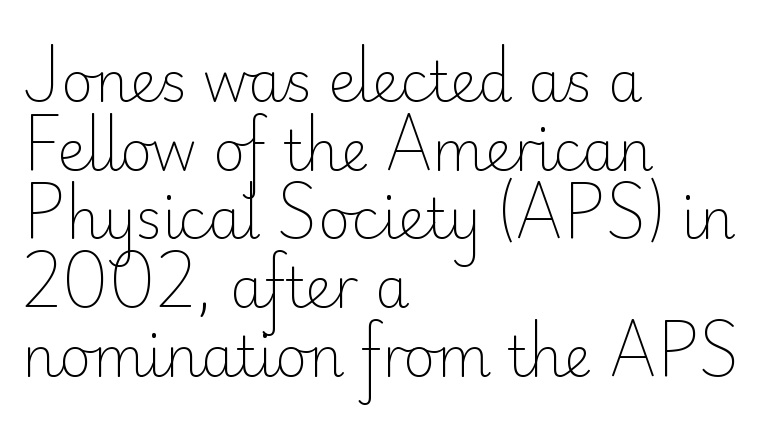
Q: Is the text bold? A: No.
Q: Is the text italic (slanted)? A: No, it is upright.
Q: Is the typeface a serif or a sans-serif typeface? A: Sans-serif.
Q: Is the text underlined? A: No.
Q: How is the paragraph aligned? A: Left-aligned.
Q: Is the spacing between letters normal or unusually wide? A: Normal.
Q: Is the spacing between lines tight, normal or loose? A: Normal.
Q: Width (condensed, normal, or wide)? A: Normal.
Q: Stroke contrast? A: Low.
Q: x-height? A: Small.
Q: Monospaced? A: No.
